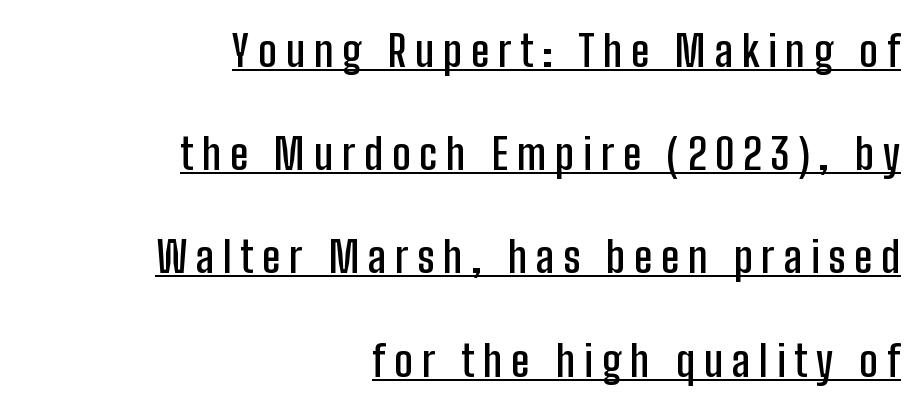
Regarding serifs, this sample does without them. Whoever set this chose breathing room over compactness in the vertical rhythm. The font's upright variant was chosen for this text. The rendering uses natural spacing where letterforms have individual widths.
